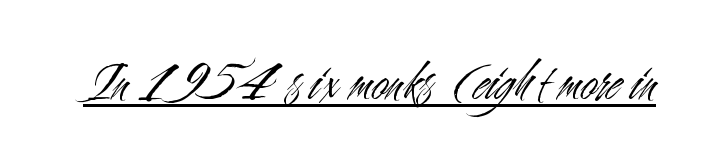
Q: Is the text bold? A: No.
Q: Is the text italic (slanted)? A: Yes.
Q: Is the typeface a serif or a sans-serif typeface? A: Sans-serif.
Q: Is the text underlined? A: Yes.
Q: Is the spacing between letters normal or unusually wide? A: Normal.
Q: Width (condensed, normal, or wide)? A: Condensed.
Q: Stroke contrast? A: Medium.
Q: x-height? A: Small.
Q: Monospaced? A: No.
